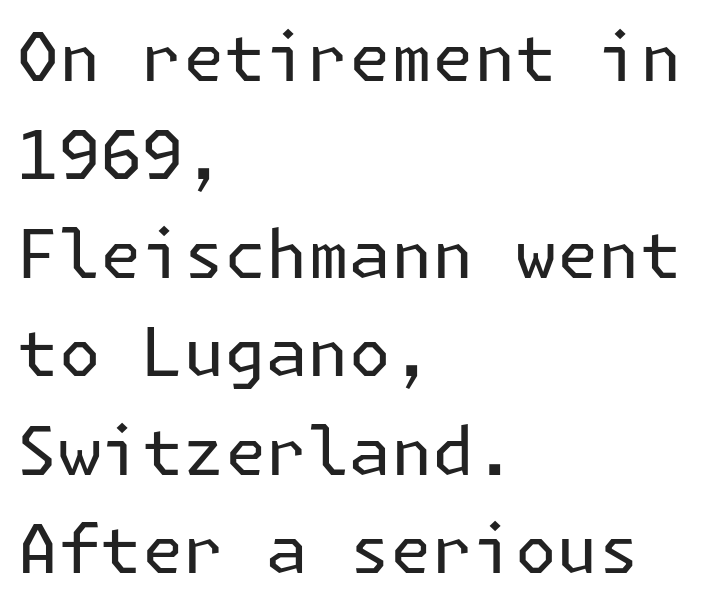
There is no visible air inserted between adjacent glyphs. The compositor pushed each line to the left boundary. A typesetter would mark this as roman, not italic. Grotesque or geometric, the face here clearly has no serifs. The letters look calm and open, with moderate or lighter stems.
